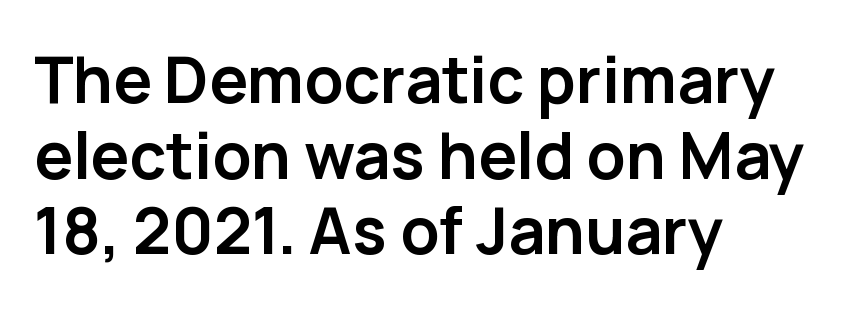
Is the type bold? Yes — the strokes are clearly thick and heavy. Underline: absent. Nothing sits at the stroke ends, so this counts as sans-serif. Tracking here is standard; glyphs follow each other at the usual distance. The setting favours the left margin, as ordinary paragraphs usually do. Do the characters align in a grid? No, the font is proportional.
